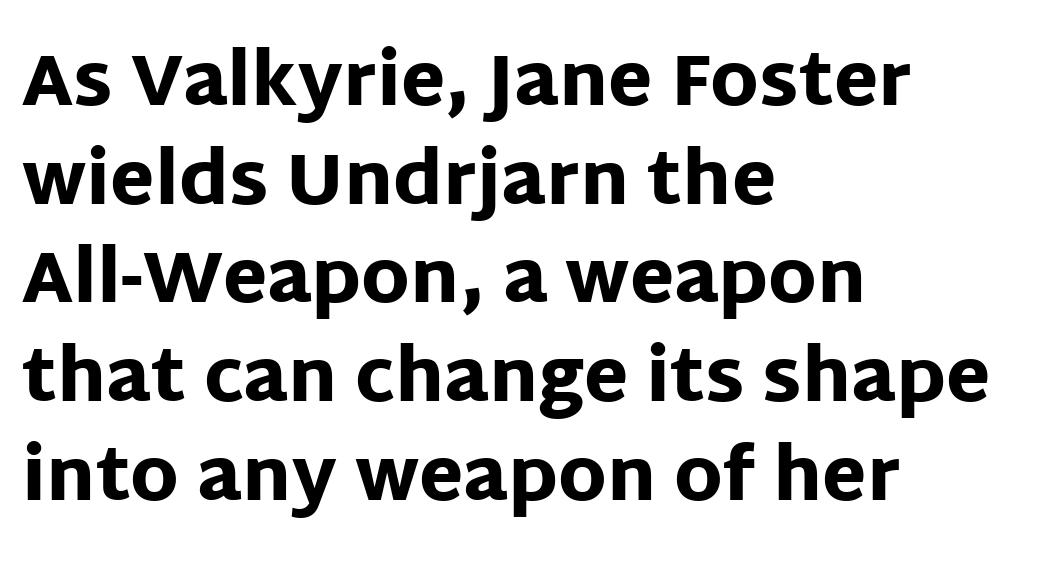
Q: Is the text bold? A: Yes.
Q: Is the text italic (slanted)? A: No, it is upright.
Q: Is the typeface a serif or a sans-serif typeface? A: Sans-serif.
Q: Is the text underlined? A: No.
Q: How is the paragraph aligned? A: Left-aligned.
Q: Is the spacing between letters normal or unusually wide? A: Normal.
Q: Is the spacing between lines tight, normal or loose? A: Normal.
Q: Width (condensed, normal, or wide)? A: Normal.
Q: Stroke contrast? A: Low.
Q: x-height? A: Large.
Q: Monospaced? A: No.
